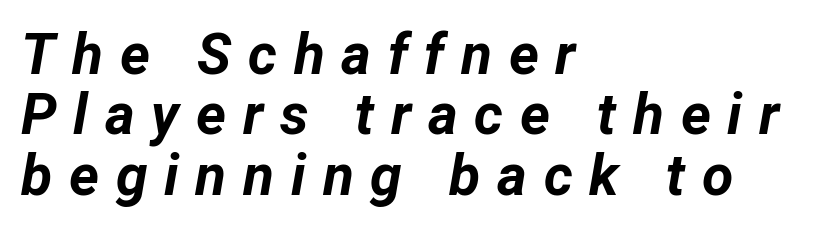
The image shows 57 px bold type, italic (leaning right); set left-aligned, tight line spacing (1.06x), unusually wide letter spacing (+0.29 em), not underlined; low stroke contrast and a medium x-height.
